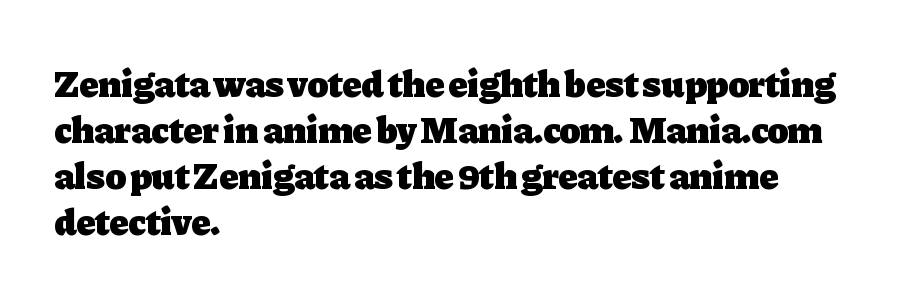
Tracking here is standard; glyphs follow each other at the usual distance. A typesetter would mark this as roman, not italic. Look at the bottom of the vertical strokes: they flare into serifs here. Typeset ragged right — the left edge is the straight one.
